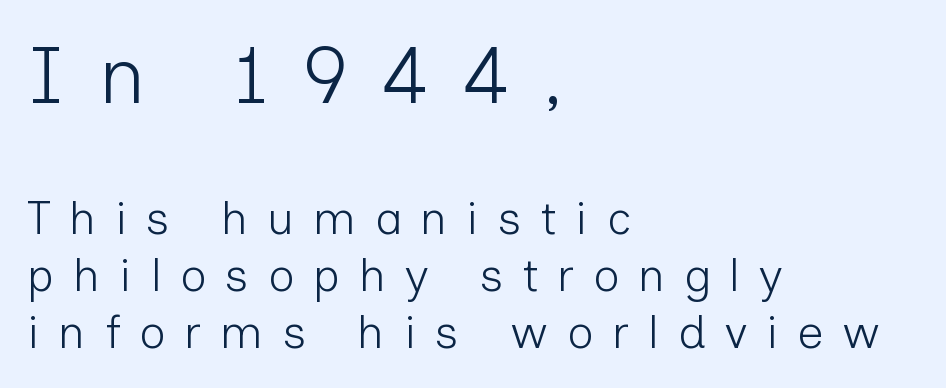
Q: Is the text bold? A: No.
Q: Is the text italic (slanted)? A: No, it is upright.
Q: Is the typeface a serif or a sans-serif typeface? A: Sans-serif.
Q: Is the text underlined? A: No.
Q: How is the paragraph aligned? A: Left-aligned.
Q: Is the spacing between letters normal or unusually wide? A: Unusually wide.
Q: Which block of text is set in a larger size, the first (top) or the second (bottom)? A: The first (top) one.
Q: Width (condensed, normal, or wide)? A: Normal.
Q: Stroke contrast? A: Low.
Q: x-height? A: Medium.
Q: Monospaced? A: No.
